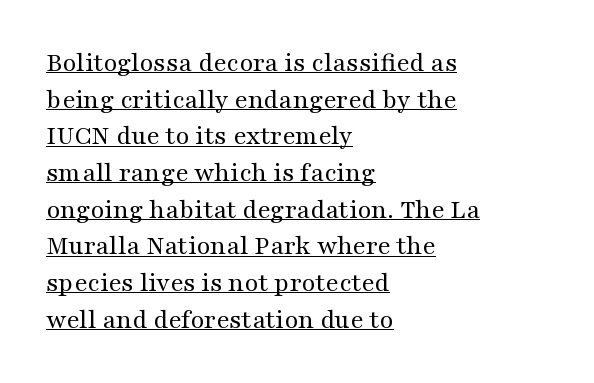
Serifs: yes, visible at the terminals of the letterforms. Beneath each row of characters lies a ruled line. Think of a printed novel: that variable character pitch is what you see here. Is the block centered? No — it sits flush against the left margin. Does the lettering tilt? It doesn't — this is upright. Evenly set lines give the paragraph a standard silhouette.
